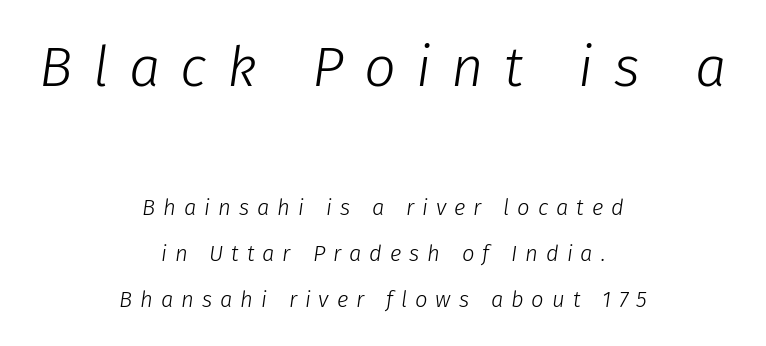
The image shows 56 px light type, italic (leaning right); set centered, loose line spacing (2.08x), unusually wide letter spacing (+0.36 em), not underlined; the first (top) block is 2.55x larger; low stroke contrast and a medium x-height.
